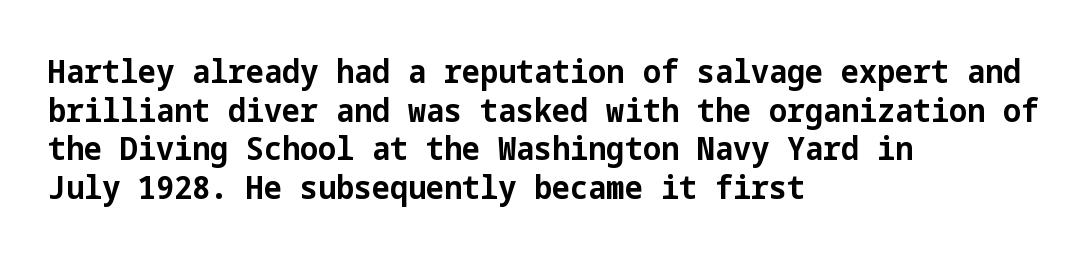
Q: Is the text bold? A: Yes.
Q: Is the text italic (slanted)? A: No, it is upright.
Q: Is the typeface a serif or a sans-serif typeface? A: Sans-serif.
Q: Is the text underlined? A: No.
Q: How is the paragraph aligned? A: Left-aligned.
Q: Is the spacing between letters normal or unusually wide? A: Normal.
Q: Width (condensed, normal, or wide)? A: Normal.
Q: Stroke contrast? A: Low.
Q: x-height? A: Medium.
